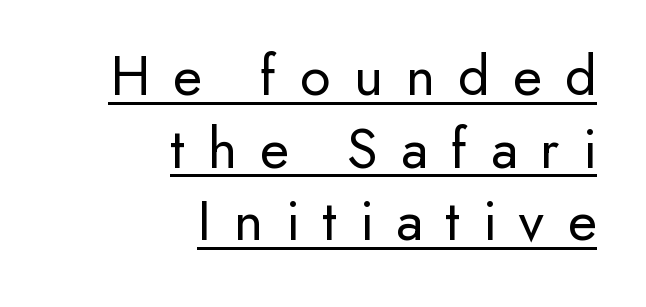
The letters advance in unequal steps, a hallmark of proportional type. Unlike italic type, these characters show no tilt at all. Between one letter and the next there's a generous, obvious gap. Short and long lines alike share a common ending point at right.
